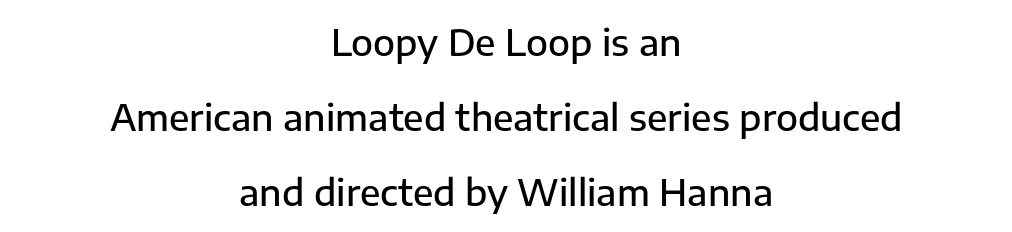
{"serif": "no", "italic": "no", "bold": "semi", "weight": "semibold", "width": "normal", "stroke_contrast": "low", "x_height": "medium", "monospaced": "no", "underline": "no", "align": "center", "line_spacing": "loose", "line_spacing_ratio": 2.08, "letter_spacing": "normal", "letter_spacing_em": 0.0, "glyph_px": 36}
